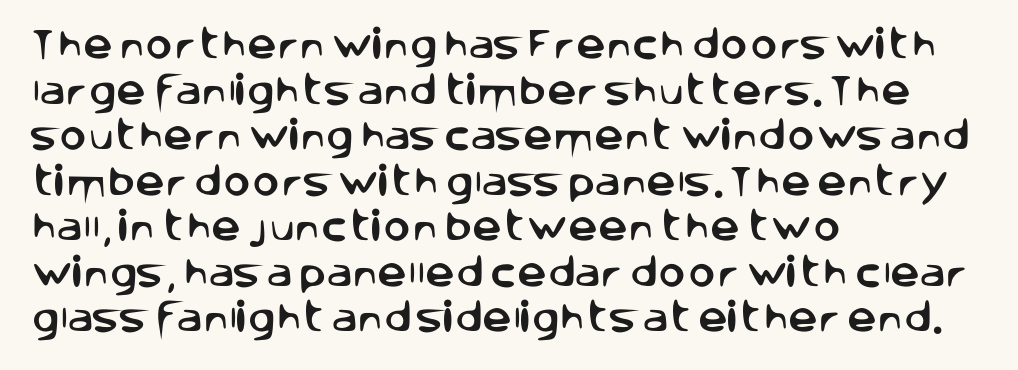
The image shows 33 px sans-serif type, upright; set left-aligned, normal line spacing (1.38x), normal letter spacing, not underlined; low stroke contrast and a large x-height.
